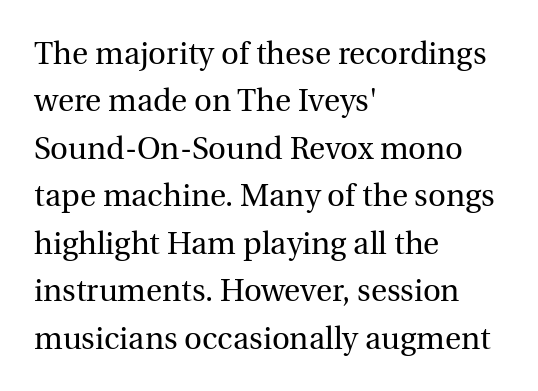
{"serif": "yes", "italic": "no", "bold": "no", "weight": "regular", "width": "normal", "x_height": "medium", "monospaced": "no", "underline": "no", "align": "left", "line_spacing": "normal", "line_spacing_ratio": 1.53, "letter_spacing": "normal", "letter_spacing_em": 0.0, "glyph_px": 31}
